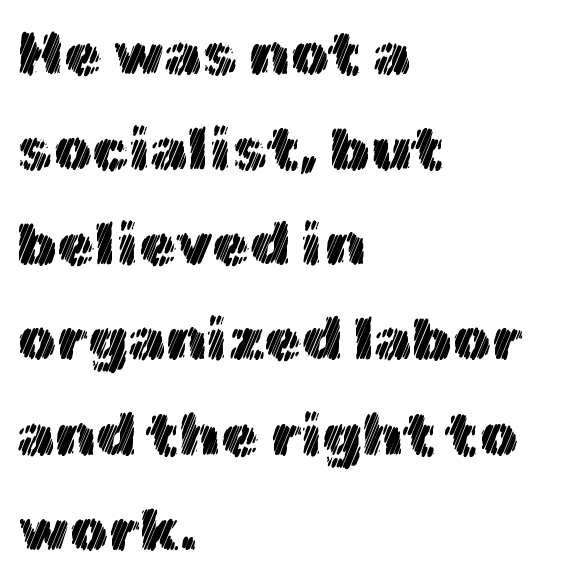
Q: Is the text italic (slanted)? A: No, it is upright.
Q: Is the text underlined? A: No.
Q: How is the paragraph aligned? A: Left-aligned.
Q: Is the spacing between letters normal or unusually wide? A: Normal.
Q: Is the spacing between lines tight, normal or loose? A: Normal.
Q: Width (condensed, normal, or wide)? A: Normal.
Q: x-height? A: Medium.
Q: Monospaced? A: No.
